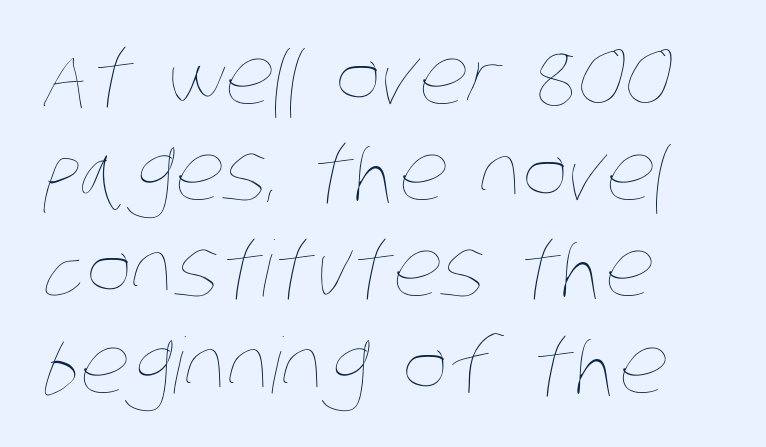
{"bold": "no", "weight": "thin", "width": "condensed", "stroke_contrast": "low", "x_height": "large", "monospaced": "no", "underline": "no", "align": "left", "line_spacing": "normal", "line_spacing_ratio": 1.25, "letter_spacing": "normal", "letter_spacing_em": 0.0, "glyph_px": 77}
